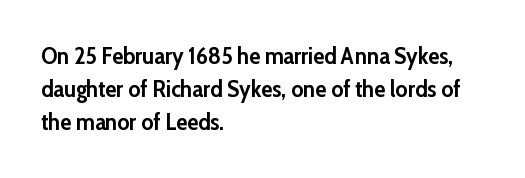
This sample keeps an unexceptional amount of space between lines. Strokes here are thick enough to call this a true bold. A student would call this left alignment; a typographer would say flush left, rag right. You can tell it's not italic because the verticals are truly vertical.
